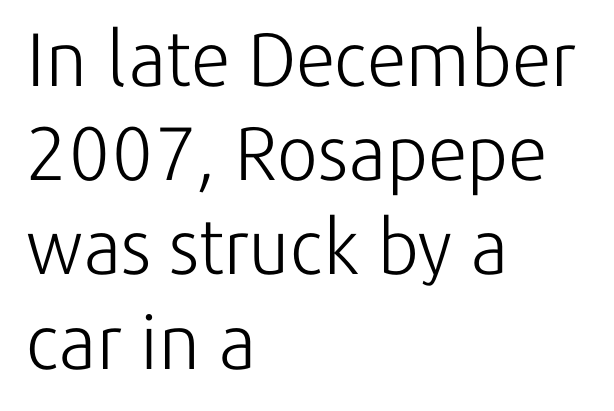
Q: Is the text bold? A: No.
Q: Is the text italic (slanted)? A: No, it is upright.
Q: Is the typeface a serif or a sans-serif typeface? A: Sans-serif.
Q: Is the text underlined? A: No.
Q: How is the paragraph aligned? A: Left-aligned.
Q: Is the spacing between letters normal or unusually wide? A: Normal.
Q: Width (condensed, normal, or wide)? A: Normal.
Q: Stroke contrast? A: Low.
Q: x-height? A: Medium.
Q: Monospaced? A: No.
